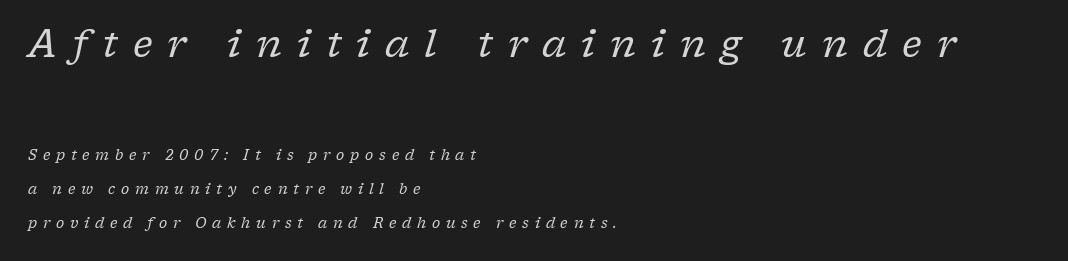
The image shows 37 px regular-weight serif type, italic (leaning right); set left-aligned, loose line spacing (2.46x), unusually wide letter spacing (+0.41 em), not underlined; the first (top) block is 2.64x larger; low stroke contrast and a medium x-height.
